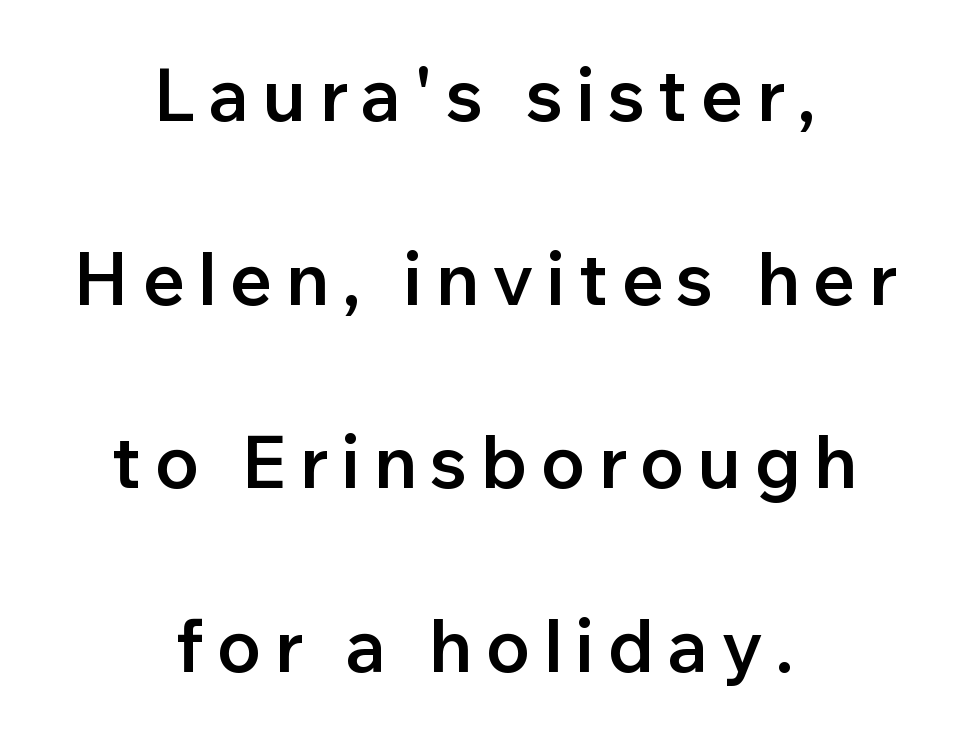
Each new line begins a long way beneath the previous one. The passage shown is typed in a proportional face where columns would drift. Caption: semibold face, moderately heavy strokes. The axis of the letterforms is exactly vertical.
